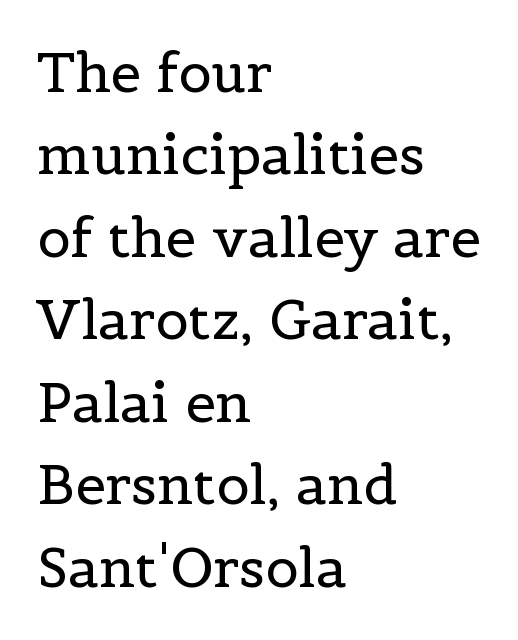
{"serif": "yes", "italic": "no", "bold": "no", "weight": "regular", "width": "normal", "x_height": "medium", "monospaced": "no", "underline": "no", "align": "left", "line_spacing": "normal", "line_spacing_ratio": 1.5, "letter_spacing": "normal", "letter_spacing_em": 0.0, "glyph_px": 55}
